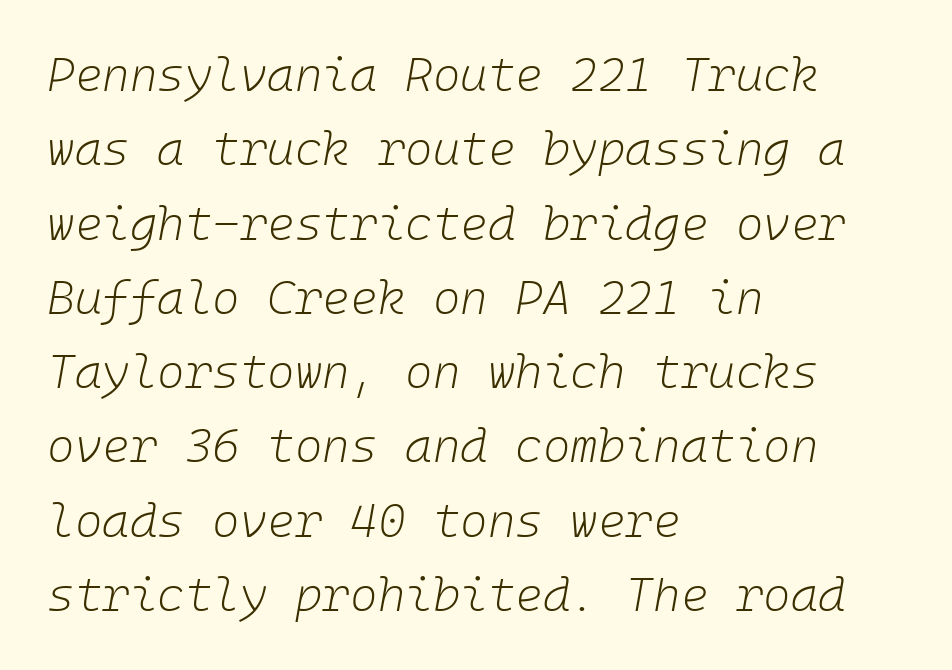
The image shows 47 px light type, italic (leaning right); set left-aligned, normal line spacing (1.58x), normal letter spacing, not underlined; low stroke contrast and a medium x-height.
